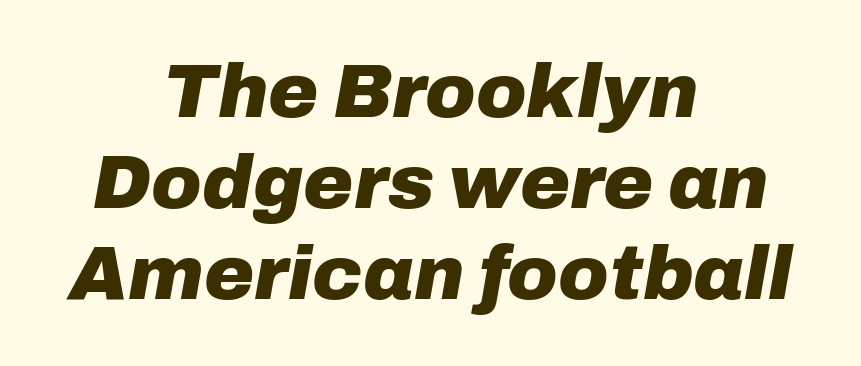
Q: Is the text bold? A: Yes.
Q: Is the text italic (slanted)? A: Yes, it leans right by about 10 degrees.
Q: Is the text underlined? A: No.
Q: How is the paragraph aligned? A: Centered.
Q: Is the spacing between letters normal or unusually wide? A: Normal.
Q: Width (condensed, normal, or wide)? A: Normal.
Q: Stroke contrast? A: Low.
Q: x-height? A: Medium.
Q: Monospaced? A: No.
